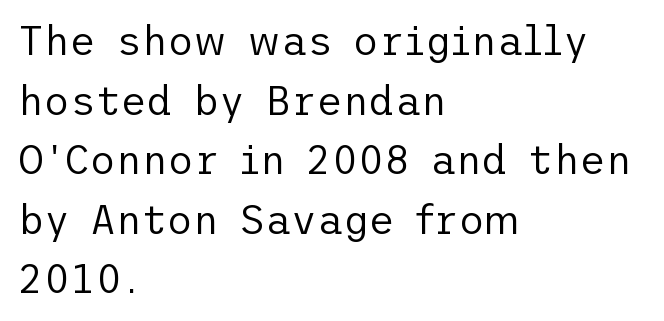
Q: Is the text bold? A: No.
Q: Is the text italic (slanted)? A: No, it is upright.
Q: Is the typeface a serif or a sans-serif typeface? A: Sans-serif.
Q: Is the text underlined? A: No.
Q: How is the paragraph aligned? A: Left-aligned.
Q: Is the spacing between letters normal or unusually wide? A: Normal.
Q: Is the spacing between lines tight, normal or loose? A: Normal.
Q: Width (condensed, normal, or wide)? A: Normal.
Q: Stroke contrast? A: Low.
Q: x-height? A: Medium.
